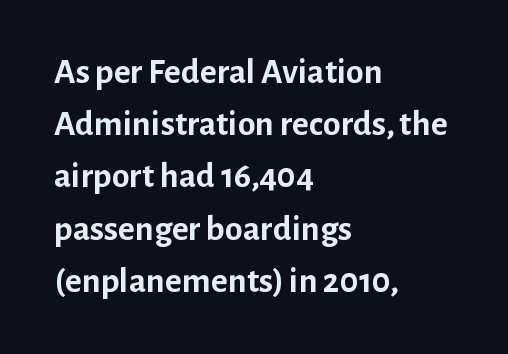
Q: Is the text bold? A: Yes.
Q: Is the text italic (slanted)? A: No, it is upright.
Q: Is the typeface a serif or a sans-serif typeface? A: Sans-serif.
Q: Is the text underlined? A: No.
Q: How is the paragraph aligned? A: Left-aligned.
Q: Is the spacing between letters normal or unusually wide? A: Normal.
Q: Is the spacing between lines tight, normal or loose? A: Normal.
Q: Width (condensed, normal, or wide)? A: Normal.
Q: Stroke contrast? A: Low.
Q: x-height? A: Medium.
Q: Monospaced? A: No.
